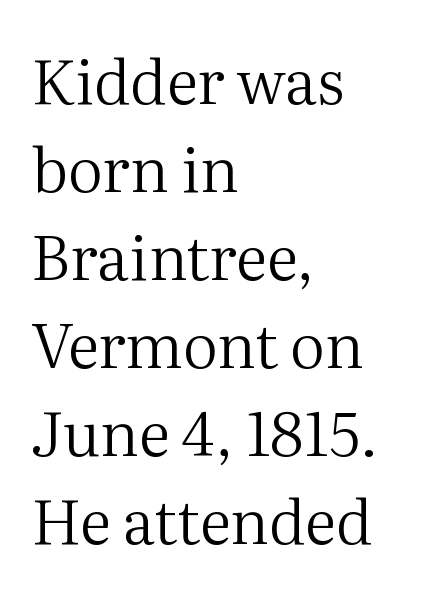
Q: Is the text bold? A: No.
Q: Is the text italic (slanted)? A: No, it is upright.
Q: Is the typeface a serif or a sans-serif typeface? A: Serif.
Q: Is the text underlined? A: No.
Q: How is the paragraph aligned? A: Left-aligned.
Q: Is the spacing between letters normal or unusually wide? A: Normal.
Q: Is the spacing between lines tight, normal or loose? A: Normal.
Q: Width (condensed, normal, or wide)? A: Normal.
Q: Stroke contrast? A: Medium.
Q: x-height? A: Medium.
Q: Monospaced? A: No.
